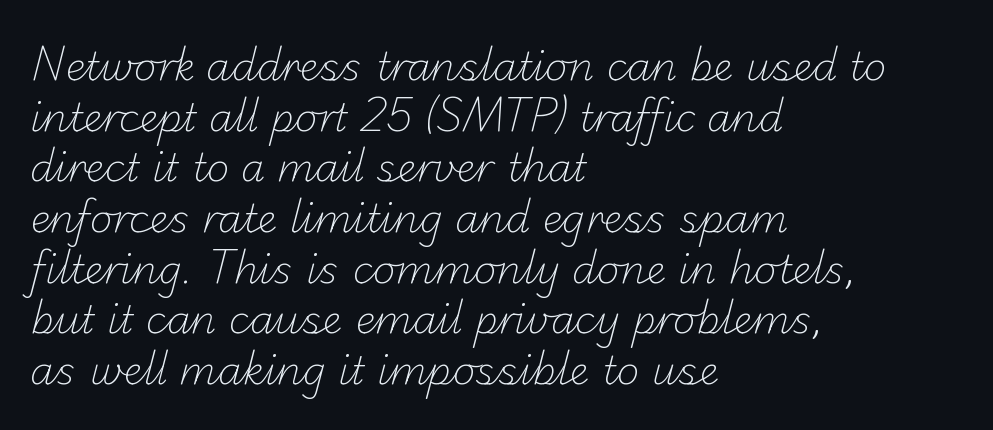
The typesetter chose a ragged-right arrangement here. Short note: letters normally spaced. How would I describe the line gaps? Plain and ordinary. I'd call this a sans setting — the letters go barefoot. Varying glyph widths throughout — classic text-font behaviour.
